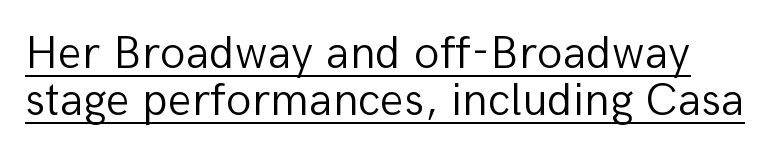
The image shows 47 px light sans-serif type, upright; set tight line spacing (1.0x), normal letter spacing, underlined; low stroke contrast and a medium x-height.
